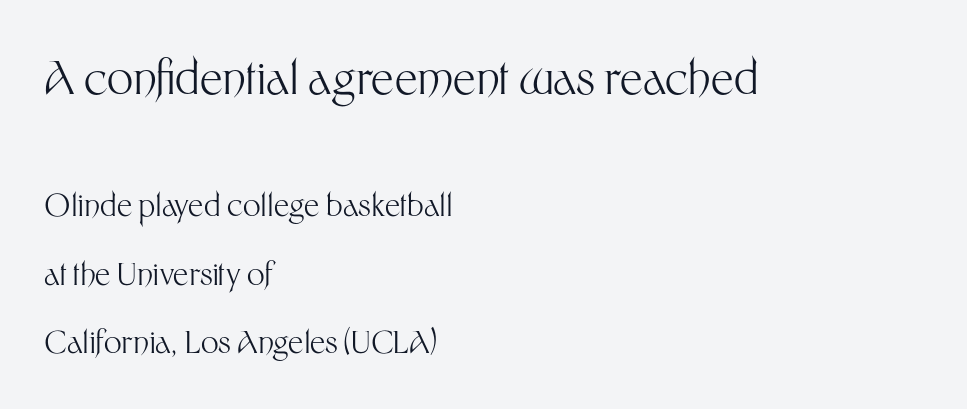
The image shows 46 px light sans-serif type, upright; set left-aligned, loose line spacing (2.21x), normal letter spacing, not underlined; the first (top) block is 1.48x larger; medium stroke contrast and a medium x-height.
